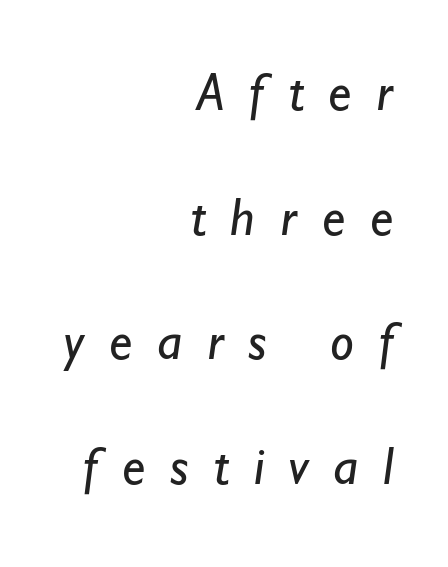
Here the designer chose a conventional face with non-uniform glyph widths. Check where the strokes stop: nothing finishes them off — pure sans. All the whitespace from short lines collects on the left. Leading: increased. Descender tails drop into unmarked territory. The weight tops out at a normal text grade.
